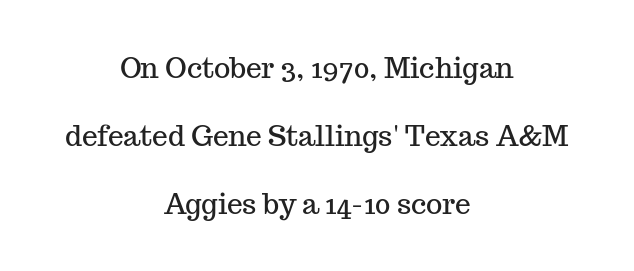
{"serif": "yes", "italic": "no", "width": "normal", "stroke_contrast": "medium", "x_height": "medium", "monospaced": "no", "underline": "no", "align": "center", "line_spacing": "loose", "line_spacing_ratio": 2.42, "letter_spacing": "normal", "letter_spacing_em": 0.0, "glyph_px": 28}
